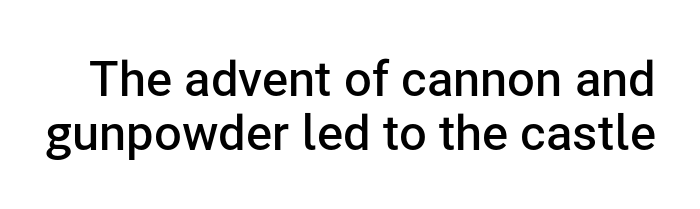
Here the glyphs are tracked normally, forming tight word shapes. Honestly, the rows look squashed on top of each other. Note the varied advance widths — an 'i' is clearly narrower than an 'm'. Type without underlining. Classification — sans serif.
